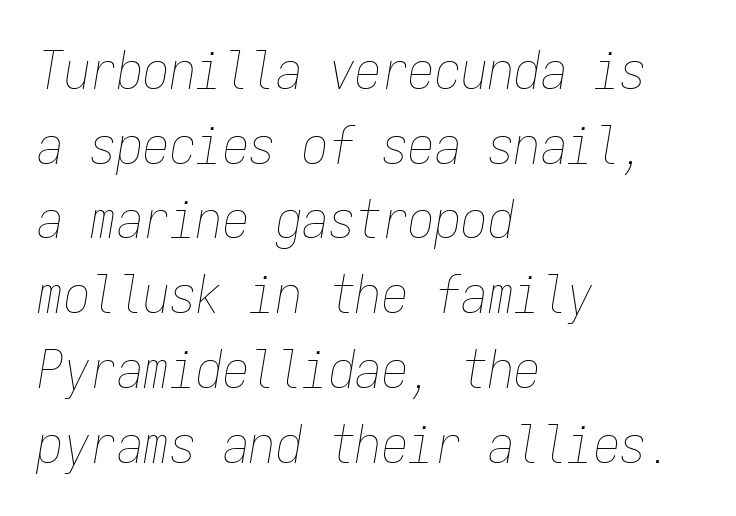
The image shows 53 px thin, condensed type, italic (leaning right), monospaced; set left-aligned, normal line spacing (1.41x), normal letter spacing, not underlined; low stroke contrast and a medium x-height.
